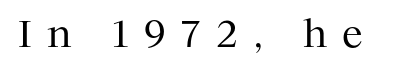
Beneath every word, the page is bare. You can tell it's not italic because the verticals are truly vertical. Stems here are at most as thick as an everyday book face. The type family on display is of the serif kind.
